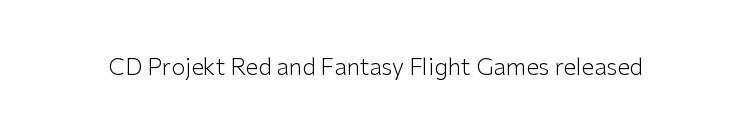
Q: Is the text bold? A: No.
Q: Is the text italic (slanted)? A: No, it is upright.
Q: Is the text underlined? A: No.
Q: Is the spacing between letters normal or unusually wide? A: Normal.
